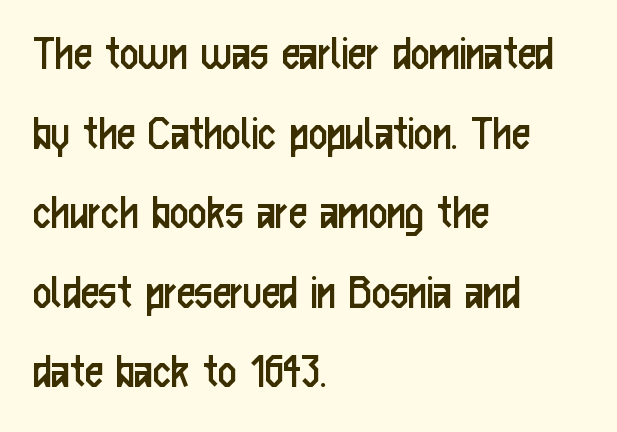
Q: Is the text bold? A: No.
Q: Is the text italic (slanted)? A: No, it is upright.
Q: Is the typeface a serif or a sans-serif typeface? A: Sans-serif.
Q: Is the text underlined? A: No.
Q: How is the paragraph aligned? A: Left-aligned.
Q: Is the spacing between letters normal or unusually wide? A: Normal.
Q: Is the spacing between lines tight, normal or loose? A: Normal.
Q: Width (condensed, normal, or wide)? A: Condensed.
Q: Stroke contrast? A: Low.
Q: x-height? A: Medium.
Q: Monospaced? A: No.
